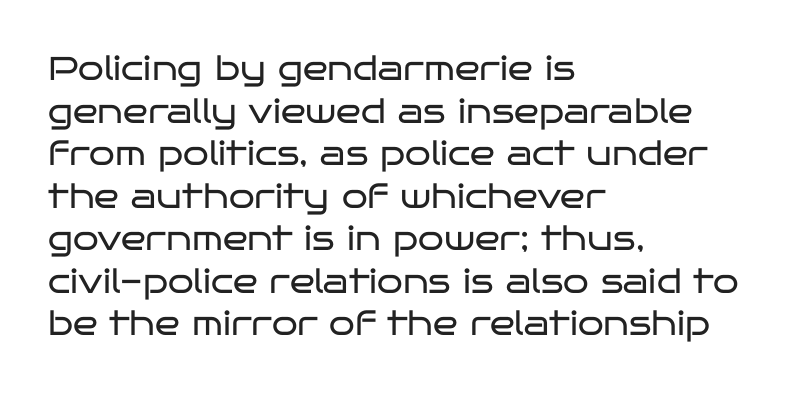
{"serif": "no", "italic": "no", "bold": "no", "weight": "regular", "width": "wide", "stroke_contrast": "low", "x_height": "large", "monospaced": "no", "underline": "no", "align": "left", "line_spacing": "normal", "line_spacing_ratio": 1.29, "letter_spacing": "normal", "letter_spacing_em": 0.0, "glyph_px": 33}
